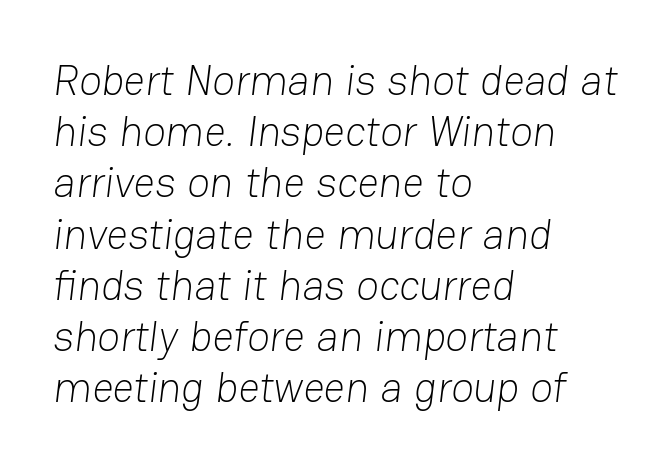
{"serif": "no", "bold": "no", "weight": "light", "width": "normal", "stroke_contrast": "low", "x_height": "medium", "monospaced": "no", "underline": "no", "align": "left", "line_spacing_ratio": 1.22, "letter_spacing": "normal", "letter_spacing_em": 0.0, "glyph_px": 42}
